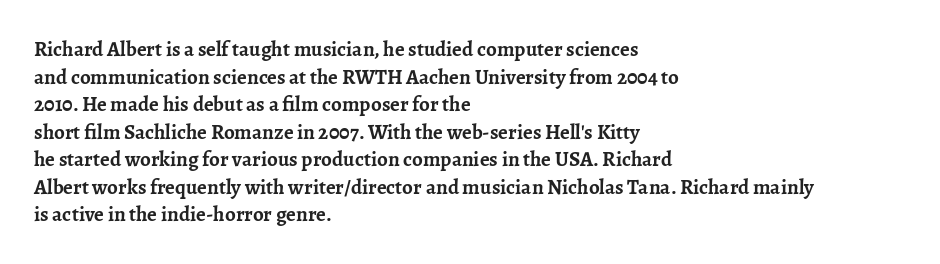
The image shows 21 px bold type, upright; set left-aligned, normal line spacing (1.31x), normal letter spacing, not underlined.
